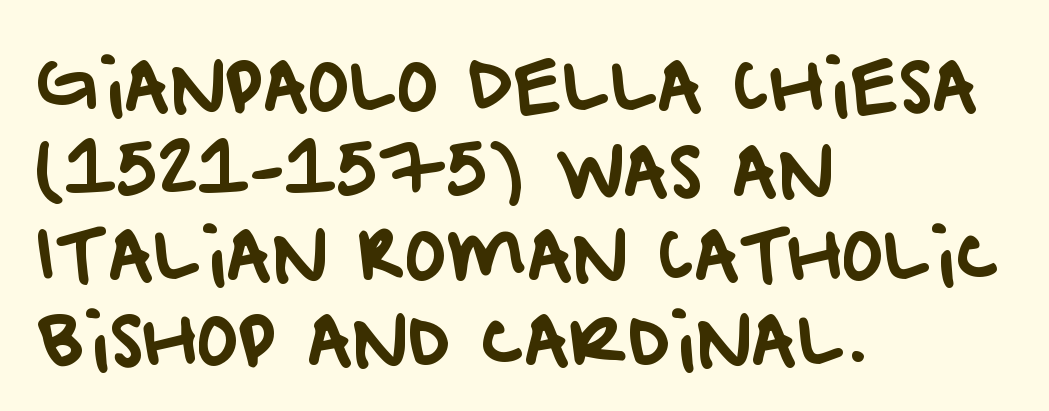
The font family rendered here belongs to the sans-serif group. In CSS terms this would be text-align: left. Characters follow at the spacing the type designer built in. Honestly, there is no underline to notice here at all. Think of a printed novel: that variable character pitch is what you see here.
